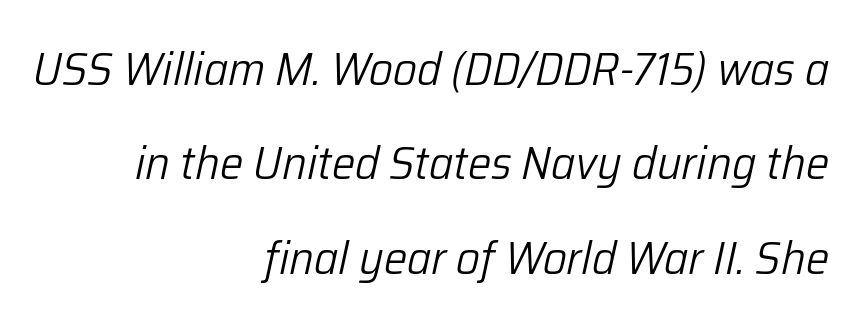
Q: Is the text bold? A: No.
Q: Is the text italic (slanted)? A: Yes, it leans right by about 12 degrees.
Q: Is the text underlined? A: No.
Q: How is the paragraph aligned? A: Right-aligned.
Q: Is the spacing between letters normal or unusually wide? A: Normal.
Q: Is the spacing between lines tight, normal or loose? A: Loose.
Q: Width (condensed, normal, or wide)? A: Normal.
Q: Stroke contrast? A: Low.
Q: x-height? A: Medium.
Q: Monospaced? A: No.
